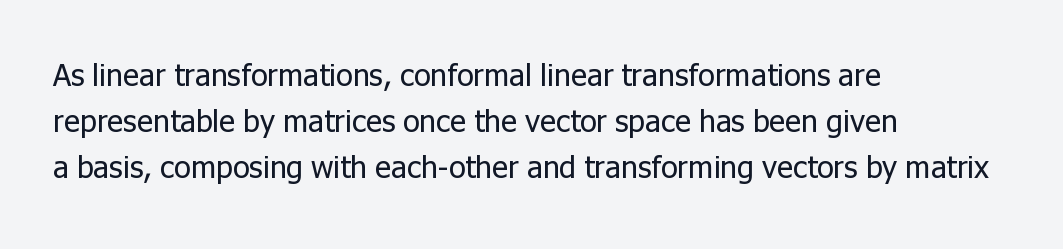
The image shows 31 px regular-weight sans-serif type, upright; set left-aligned, normal line spacing (1.49x), normal letter spacing, not underlined; low stroke contrast and a medium x-height.
